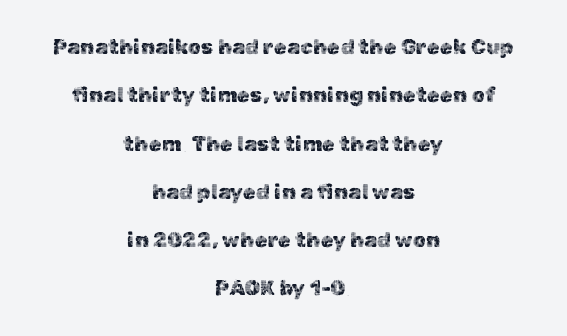
Tracking here is standard; glyphs follow each other at the usual distance. Every character sits straight up, as roman type does. Type without underlining. Reading down the column, the eye jumps a long way to each next line. Does the copy run flush right? No — it is centered line by line.
